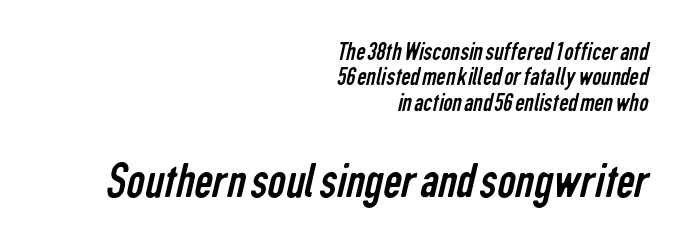
Q: Is the text bold? A: No.
Q: Is the typeface a serif or a sans-serif typeface? A: Sans-serif.
Q: Is the text underlined? A: No.
Q: How is the paragraph aligned? A: Right-aligned.
Q: Is the spacing between letters normal or unusually wide? A: Normal.
Q: Is the spacing between lines tight, normal or loose? A: Tight.
Q: Which block of text is set in a larger size, the first (top) or the second (bottom)? A: The second (bottom) one.
Q: Width (condensed, normal, or wide)? A: Condensed.
Q: Stroke contrast? A: Low.
Q: x-height? A: Medium.
Q: Monospaced? A: No.
